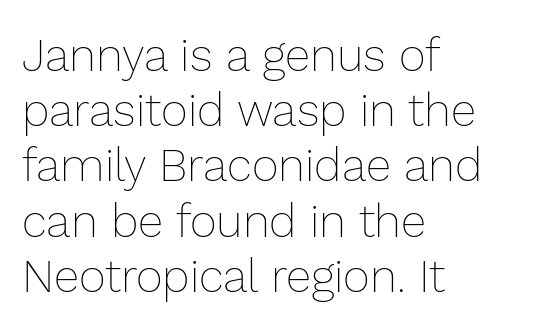
Q: Is the text bold? A: No.
Q: Is the text italic (slanted)? A: No, it is upright.
Q: Is the text underlined? A: No.
Q: How is the paragraph aligned? A: Left-aligned.
Q: Is the spacing between letters normal or unusually wide? A: Normal.
Q: Width (condensed, normal, or wide)? A: Normal.
Q: Stroke contrast? A: Low.
Q: x-height? A: Medium.
Q: Monospaced? A: No.
